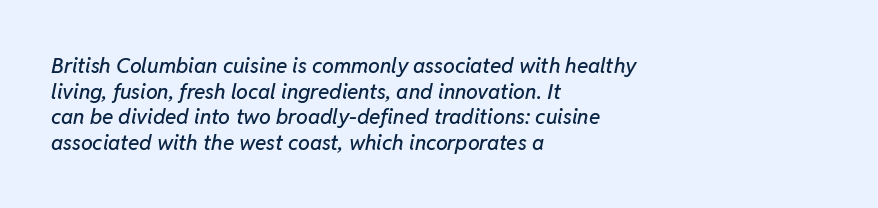
The image shows 21 px text type, italic (leaning right); set left-aligned, line spacing 1.22x, normal letter spacing, not underlined.
